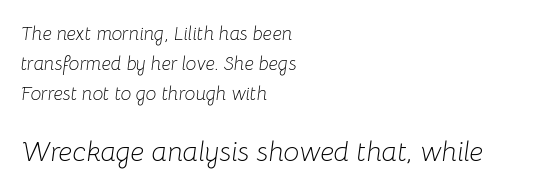
Varying glyph widths throughout — classic text-font behaviour. The following chunk of copy outweighs the initial chunk in type size. Observe the lean: these are italic letterforms. Clear beneath every line of the passage. Every row of glyphs begins at an identical x-position on the left. Honestly, the letter spacing is just normal — you wouldn't notice it.
